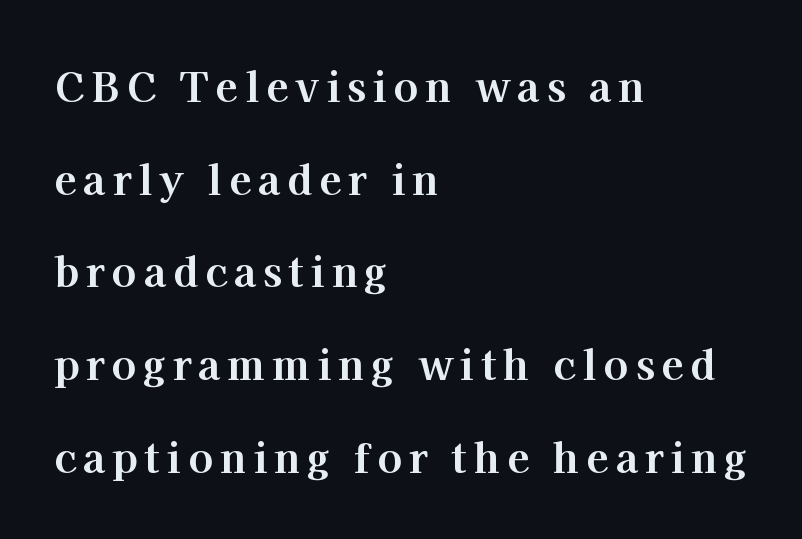
The image shows 41 px bold serif type, upright; set left-aligned, loose line spacing (2.26x), not underlined; high stroke contrast and a medium x-height.
